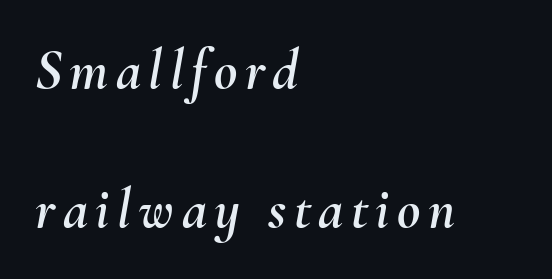
Q: Is the text italic (slanted)? A: Yes, it leans right by about 10 degrees.
Q: Is the text underlined? A: No.
Q: How is the paragraph aligned? A: Left-aligned.
Q: Is the spacing between lines tight, normal or loose? A: Loose.
Q: Width (condensed, normal, or wide)? A: Normal.
Q: Stroke contrast? A: Medium.
Q: x-height? A: Small.
Q: Monospaced? A: No.
